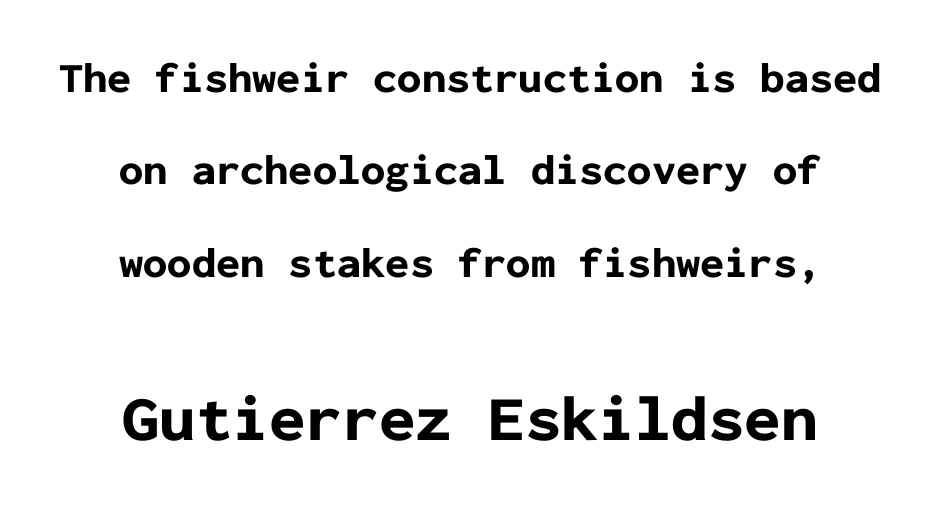
{"serif": "no", "italic": "no", "bold": "yes", "weight": "bold", "width": "normal", "stroke_contrast": "low", "x_height": "medium", "monospaced": "yes", "underline": "no", "align": "center", "line_spacing": "loose", "line_spacing_ratio": 2.15, "letter_spacing": "normal", "letter_spacing_em": 0.0, "larger_block": "second", "size_ratio": 1.51, "glyph_px": 65}
